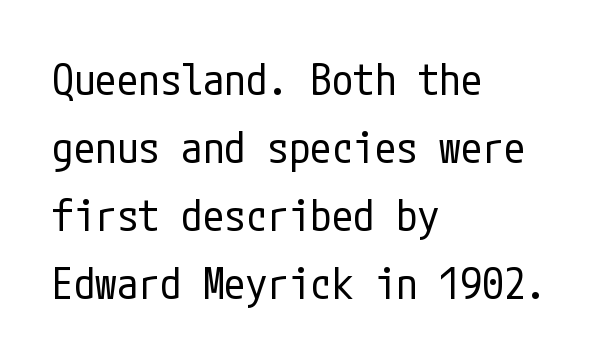
The image shows 43 px regular-weight, condensed sans-serif type, upright; set left-aligned, normal line spacing (1.58x), normal letter spacing, not underlined; low stroke contrast and a medium x-height.
